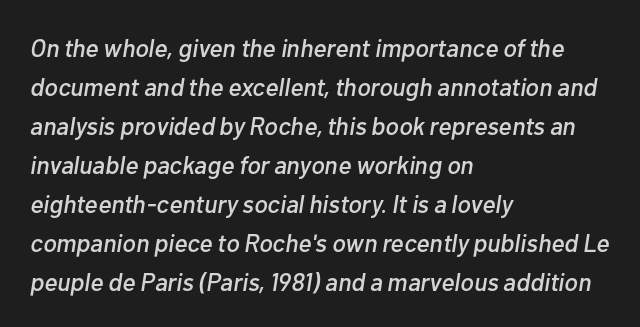
Descender tails drop into unmarked territory. This sample keeps an unexceptional amount of space between lines. The glyphs look as if they've been sheared to an angle. Does the copy run flush right? No — it runs flush left.
